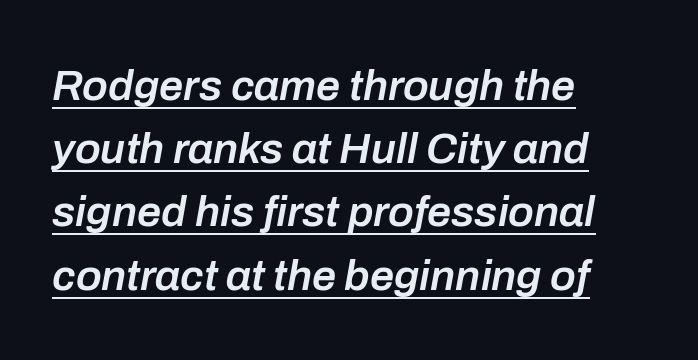
Note the varied advance widths — an 'i' is clearly narrower than an 'm'. These lines were composed using italics. Underline: present. The paragraph shown leans on its left margin.
